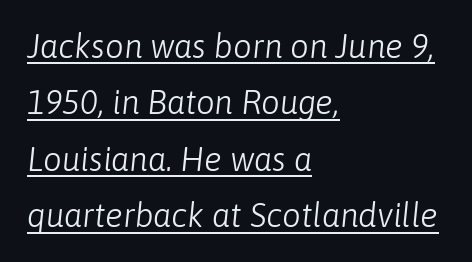
Q: Is the text bold? A: No.
Q: Is the text italic (slanted)? A: Yes, it leans right by about 6 degrees.
Q: Is the text underlined? A: Yes.
Q: How is the paragraph aligned? A: Left-aligned.
Q: Is the spacing between letters normal or unusually wide? A: Normal.
Q: Width (condensed, normal, or wide)? A: Normal.
Q: Stroke contrast? A: Low.
Q: x-height? A: Medium.
Q: Monospaced? A: No.
